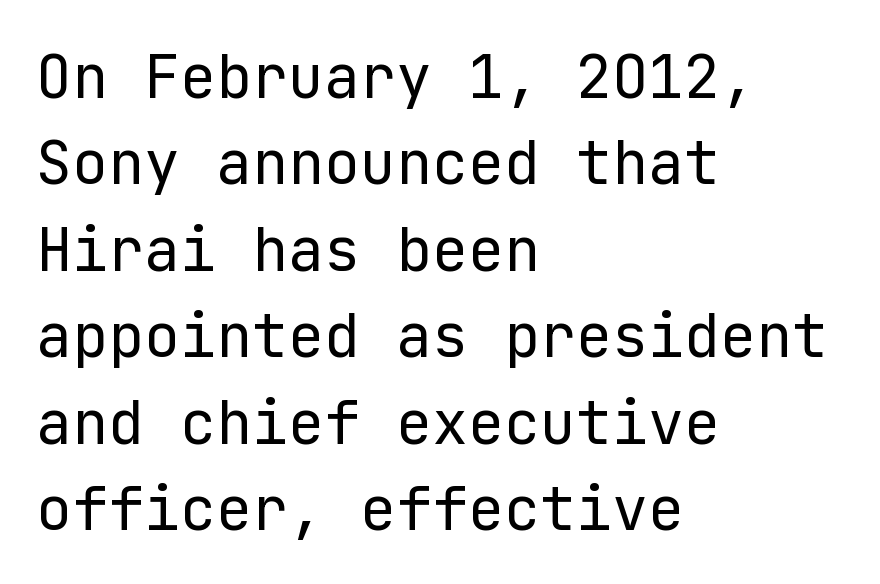
Q: Is the text bold? A: No.
Q: Is the text italic (slanted)? A: No, it is upright.
Q: Is the typeface a serif or a sans-serif typeface? A: Sans-serif.
Q: Is the text underlined? A: No.
Q: How is the paragraph aligned? A: Left-aligned.
Q: Is the spacing between letters normal or unusually wide? A: Normal.
Q: Is the spacing between lines tight, normal or loose? A: Normal.
Q: Width (condensed, normal, or wide)? A: Normal.
Q: Stroke contrast? A: Low.
Q: x-height? A: Medium.
